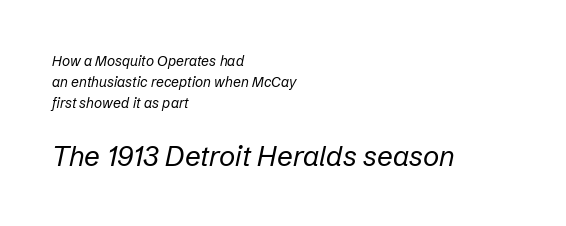
Q: Is the text bold? A: No.
Q: Is the text italic (slanted)? A: Yes, it leans right by about 12 degrees.
Q: Is the text underlined? A: No.
Q: How is the paragraph aligned? A: Left-aligned.
Q: Is the spacing between letters normal or unusually wide? A: Normal.
Q: Is the spacing between lines tight, normal or loose? A: Normal.
Q: Which block of text is set in a larger size, the first (top) or the second (bottom)? A: The second (bottom) one.
Q: Width (condensed, normal, or wide)? A: Normal.
Q: Stroke contrast? A: Low.
Q: x-height? A: Medium.
Q: Monospaced? A: No.
